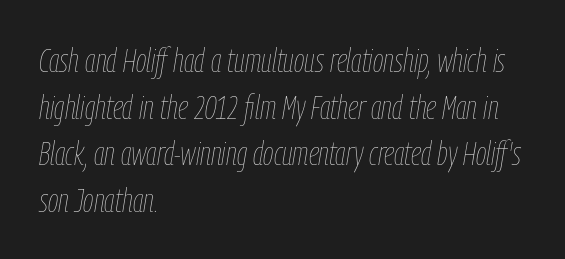
The lines sit at an ordinary, default distance from one another. This rendering leaves character spacing at its baseline value. This sample has the flowing, uneven cadence of proportional lettering. Weight: not bold — regular or lighter. There's an unmistakable incline to the writing here.
